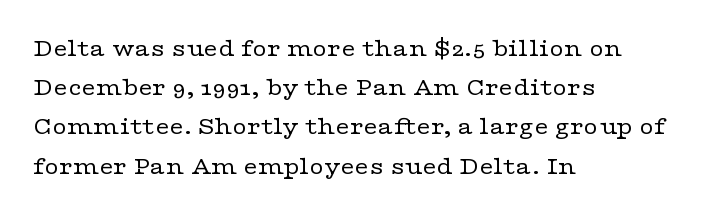
The image shows 25 px text type, upright; set left-aligned, normal line spacing (1.57x), normal letter spacing, not underlined.
